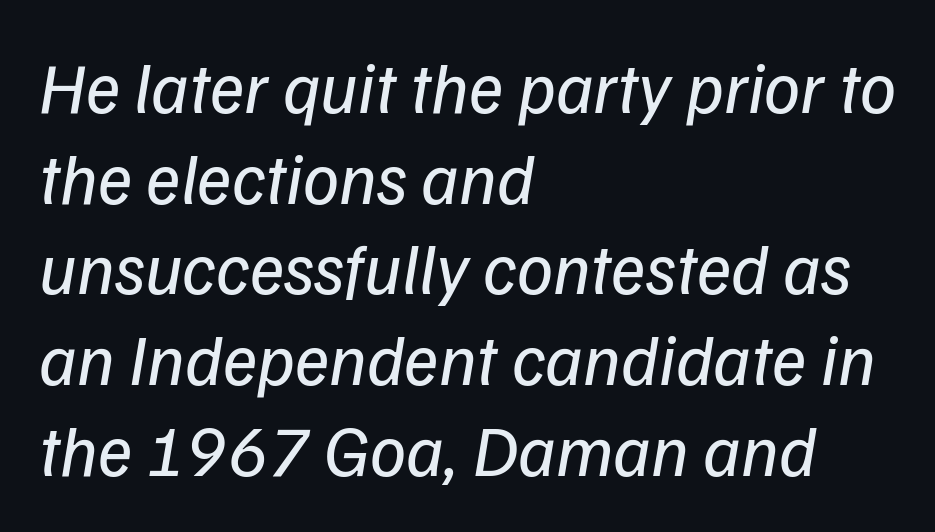
The letterforms sit shoulder to shoulder at normal distance. The passage shown leans; its letterforms are oblique. Baseline-to-baseline distance is the conventional proportion of letter height. Looks like regular typesetting: each glyph gets only the width it needs.
